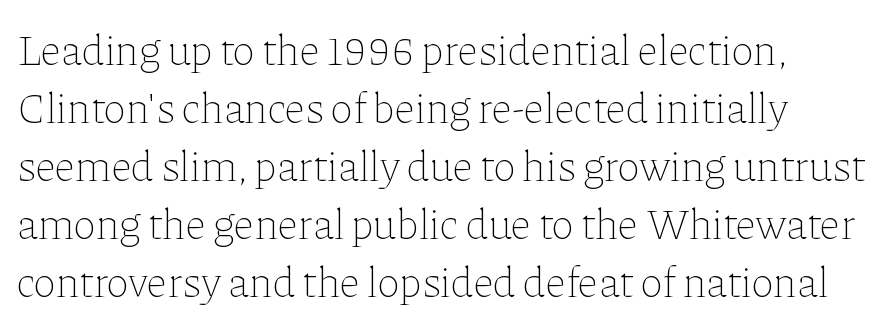
The image shows 43 px thin type, upright; set normal line spacing (1.35x), normal letter spacing, not underlined; low stroke contrast and a medium x-height.
